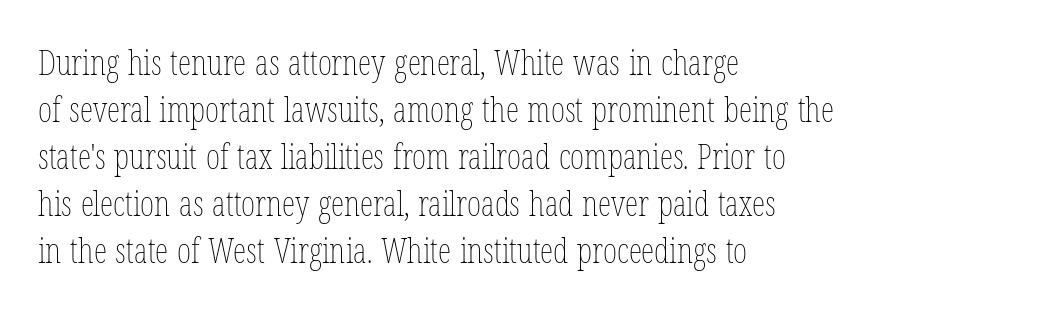
Q: Is the text bold? A: No.
Q: Is the text italic (slanted)? A: No, it is upright.
Q: Is the text underlined? A: No.
Q: How is the paragraph aligned? A: Left-aligned.
Q: Is the spacing between letters normal or unusually wide? A: Normal.
Q: Is the spacing between lines tight, normal or loose? A: Normal.
Q: Width (condensed, normal, or wide)? A: Condensed.
Q: Stroke contrast? A: Low.
Q: x-height? A: Medium.
Q: Monospaced? A: No.
